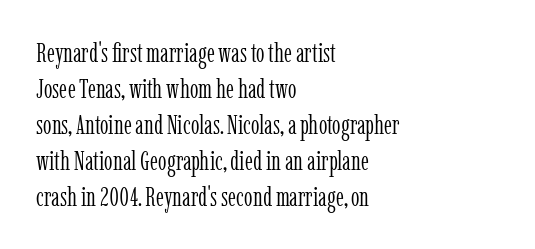
The image shows 27 px text type, upright; set left-aligned, normal line spacing (1.33x), normal letter spacing, not underlined.
